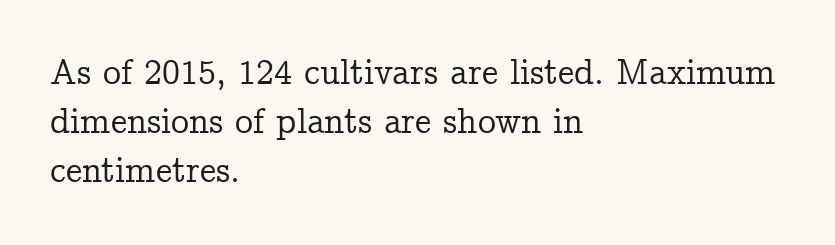
{"serif": "yes", "italic": "no", "width": "normal", "stroke_contrast": "low", "x_height": "medium", "monospaced": "no", "underline": "no", "align": "left", "line_spacing": "normal", "line_spacing_ratio": 1.36, "letter_spacing": "normal", "letter_spacing_em": 0.0, "glyph_px": 36}
